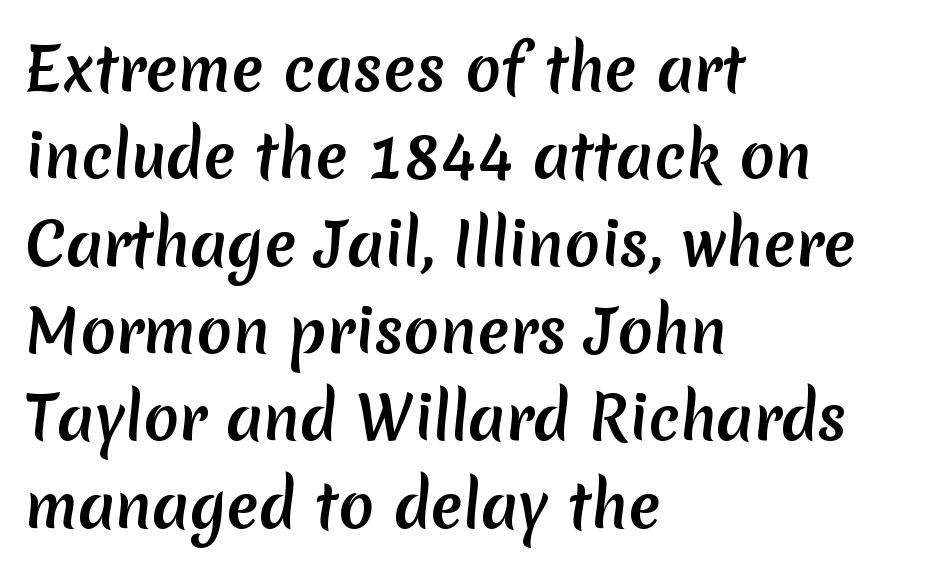
{"serif": "no", "width": "normal", "stroke_contrast": "medium", "x_height": "medium", "monospaced": "no", "underline": "no", "align": "left", "line_spacing": "normal", "line_spacing_ratio": 1.48, "letter_spacing": "normal", "letter_spacing_em": 0.0, "glyph_px": 59}
